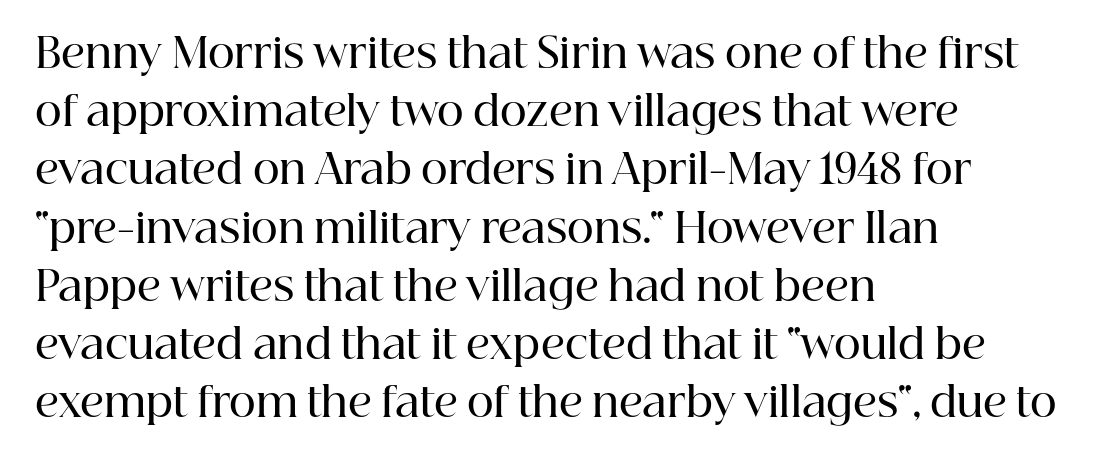
{"serif": "yes", "italic": "no", "bold": "semi", "weight": "semibold", "width": "normal", "stroke_contrast": "high", "x_height": "medium", "monospaced": "no", "underline": "no", "align": "left", "line_spacing": "normal", "line_spacing_ratio": 1.42, "letter_spacing": "normal", "letter_spacing_em": 0.0, "glyph_px": 41}
